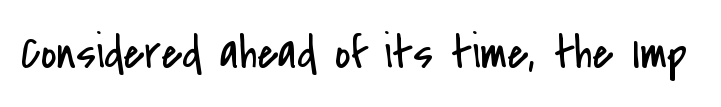
{"serif": "no", "italic": "no", "bold": "no", "weight": "regular", "width": "condensed", "stroke_contrast": "low", "x_height": "small", "monospaced": "no", "underline": "no", "letter_spacing": "normal", "letter_spacing_em": 0.0, "glyph_px": 48}
